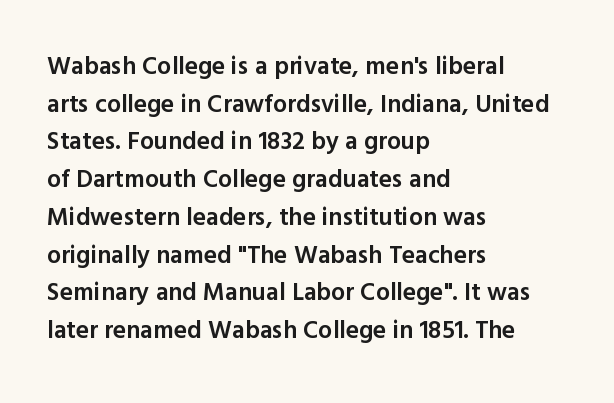
Q: Is the text bold? A: Semi-bold.
Q: Is the text italic (slanted)? A: No, it is upright.
Q: Is the text underlined? A: No.
Q: How is the paragraph aligned? A: Left-aligned.
Q: Is the spacing between letters normal or unusually wide? A: Normal.
Q: Is the spacing between lines tight, normal or loose? A: Normal.
